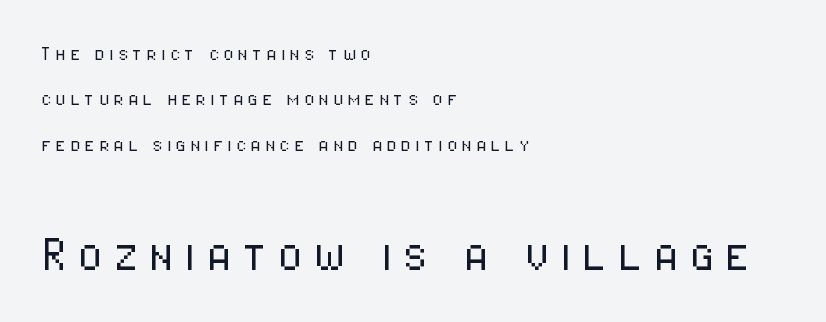
Q: Is the text bold? A: No.
Q: Is the text italic (slanted)? A: No, it is upright.
Q: Is the typeface a serif or a sans-serif typeface? A: Sans-serif.
Q: Is the text underlined? A: No.
Q: How is the paragraph aligned? A: Left-aligned.
Q: Is the spacing between lines tight, normal or loose? A: Loose.
Q: Which block of text is set in a larger size, the first (top) or the second (bottom)? A: The second (bottom) one.
Q: Width (condensed, normal, or wide)? A: Condensed.
Q: Stroke contrast? A: Low.
Q: x-height? A: Medium.
Q: Monospaced? A: No.
